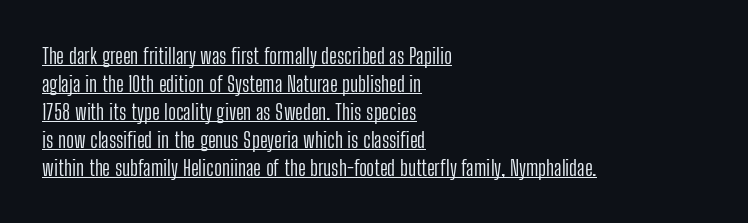
Q: Is the text bold? A: No.
Q: Is the text italic (slanted)? A: No, it is upright.
Q: Is the text underlined? A: Yes.
Q: How is the paragraph aligned? A: Left-aligned.
Q: Is the spacing between letters normal or unusually wide? A: Normal.
Q: Is the spacing between lines tight, normal or loose? A: Normal.
